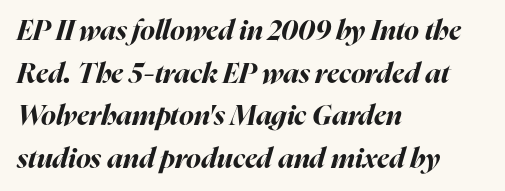
Character widths vary here, with narrow letters taking less room than wide ones. This rendering features lettering with no underline. Regular leading. The letters are slanted; this is an italic face. This rendering uses left alignment, leaving the right contour irregular. These words are printed bold, with thick strokes throughout.
